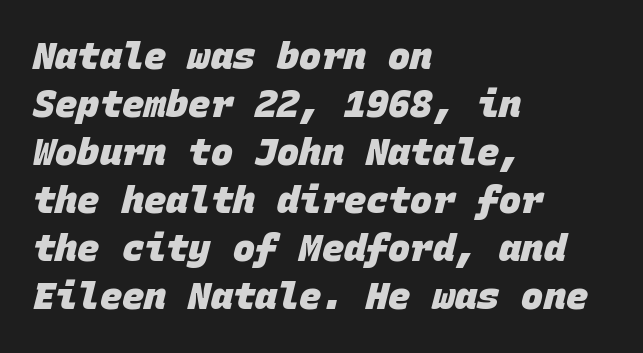
Q: Is the text bold? A: Yes.
Q: Is the typeface a serif or a sans-serif typeface? A: Sans-serif.
Q: Is the text underlined? A: No.
Q: How is the paragraph aligned? A: Left-aligned.
Q: Is the spacing between letters normal or unusually wide? A: Normal.
Q: Is the spacing between lines tight, normal or loose? A: Normal.
Q: Width (condensed, normal, or wide)? A: Normal.
Q: Stroke contrast? A: Low.
Q: x-height? A: Large.
Q: Monospaced? A: Yes.
